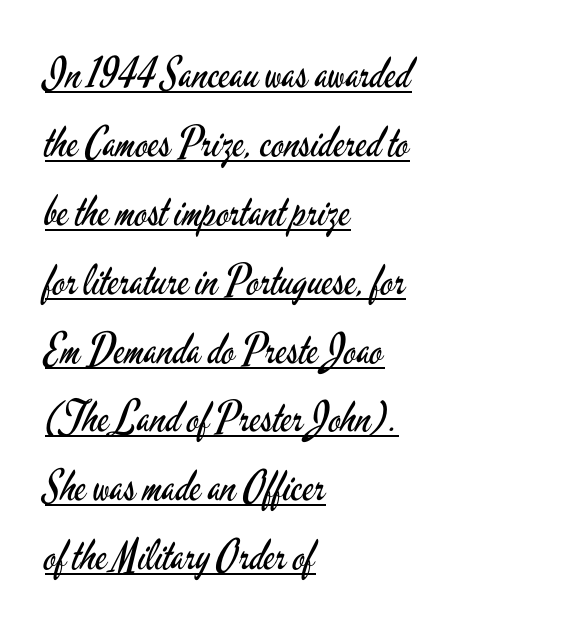
To sum up the face: it is a sans, with no serifs. The passage shown has conventional tracking throughout. The specimen includes a rule beneath the text block's lines. The face used here is proportionally spaced, like ordinary book or web type. Successive baselines arrive at the customary interval.
